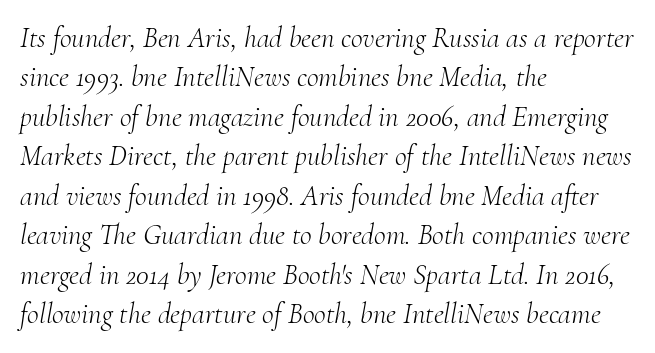
Q: Is the text bold? A: No.
Q: Is the text italic (slanted)? A: Yes, it leans right by about 10 degrees.
Q: Is the typeface a serif or a sans-serif typeface? A: Serif.
Q: Is the text underlined? A: No.
Q: How is the paragraph aligned? A: Left-aligned.
Q: Is the spacing between letters normal or unusually wide? A: Normal.
Q: Is the spacing between lines tight, normal or loose? A: Normal.
Q: Width (condensed, normal, or wide)? A: Normal.
Q: Stroke contrast? A: Medium.
Q: x-height? A: Small.
Q: Monospaced? A: No.
